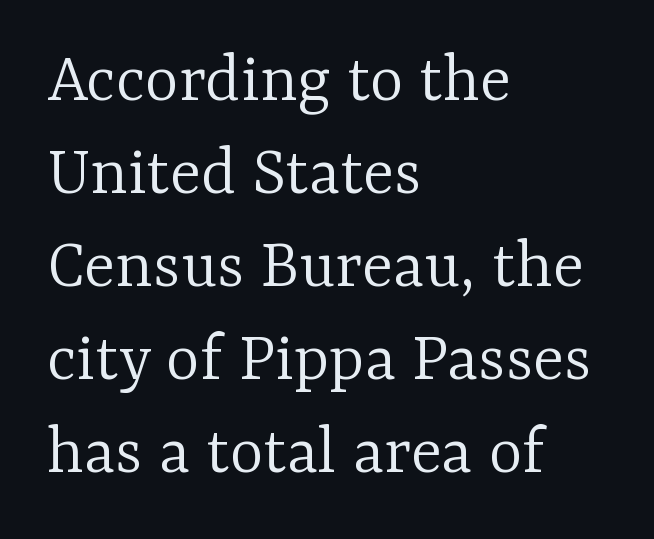
A typesetter would call this zero additional tracking. Do the characters align in a grid? No, the font is proportional. Weight: not bold — regular or lighter. Underline: absent. The typeface chosen for these lines features serifs.
